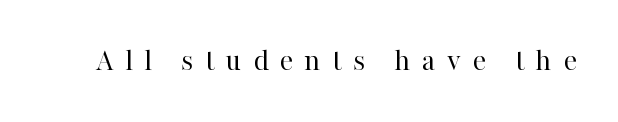
The image shows 32 px regular-weight serif type, upright; set unusually wide letter spacing (+0.35 em), not underlined; high stroke contrast and a medium x-height.
